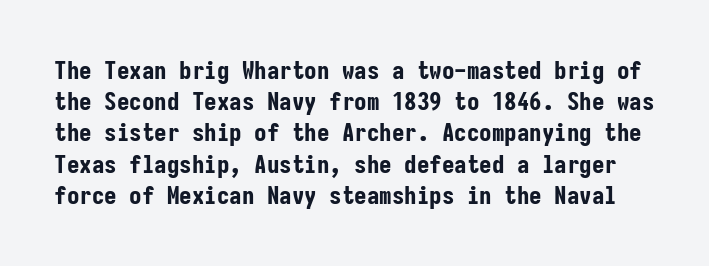
Q: Is the text bold? A: Yes.
Q: Is the text italic (slanted)? A: No, it is upright.
Q: Is the text underlined? A: No.
Q: Is the spacing between letters normal or unusually wide? A: Normal.
Q: Is the spacing between lines tight, normal or loose? A: Normal.
